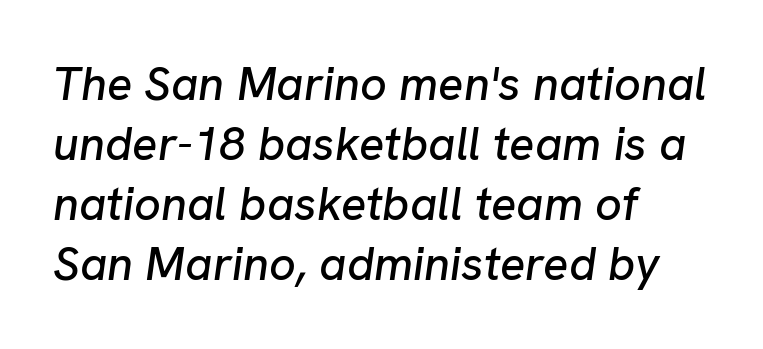
{"italic": "yes", "lean": "right", "slant_degrees": 8, "width": "normal", "stroke_contrast": "low", "x_height": "medium", "monospaced": "no", "underline": "no", "align": "left", "line_spacing": "normal", "line_spacing_ratio": 1.28, "letter_spacing": "normal", "letter_spacing_em": 0.0, "glyph_px": 47}
